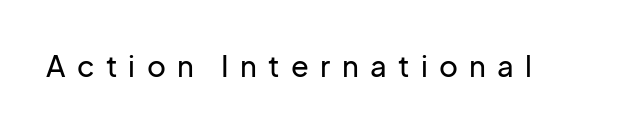
{"serif": "no", "italic": "no", "width": "normal", "stroke_contrast": "low", "x_height": "medium", "monospaced": "no", "underline": "no", "letter_spacing": "wide", "letter_spacing_em": 0.39, "glyph_px": 29}
